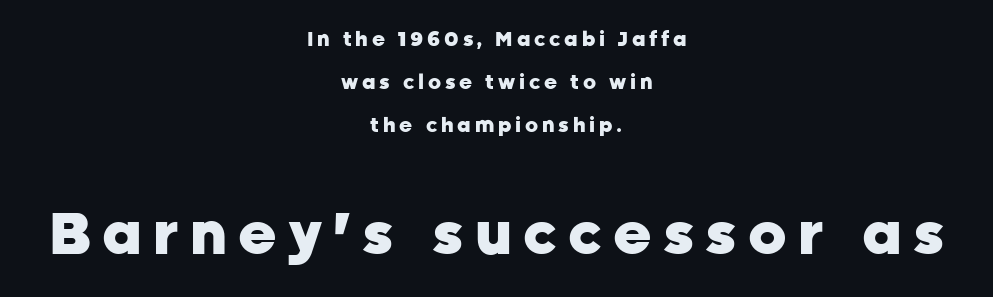
The image shows 59 px heavy sans-serif type, upright; set centered, loose line spacing (2.15x), not underlined; the second (bottom) block is 2.95x larger; low stroke contrast and a medium x-height.
